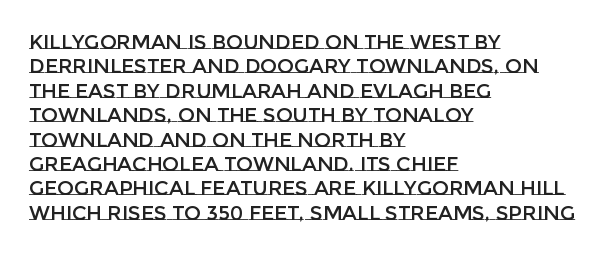
Q: Is the text italic (slanted)? A: No, it is upright.
Q: Is the text underlined? A: No.
Q: How is the paragraph aligned? A: Left-aligned.
Q: Is the spacing between letters normal or unusually wide? A: Normal.
